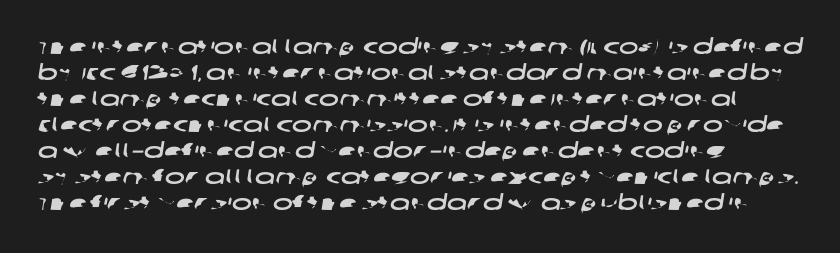
Q: Is the text underlined? A: No.
Q: How is the paragraph aligned? A: Left-aligned.
Q: Is the spacing between letters normal or unusually wide? A: Normal.
